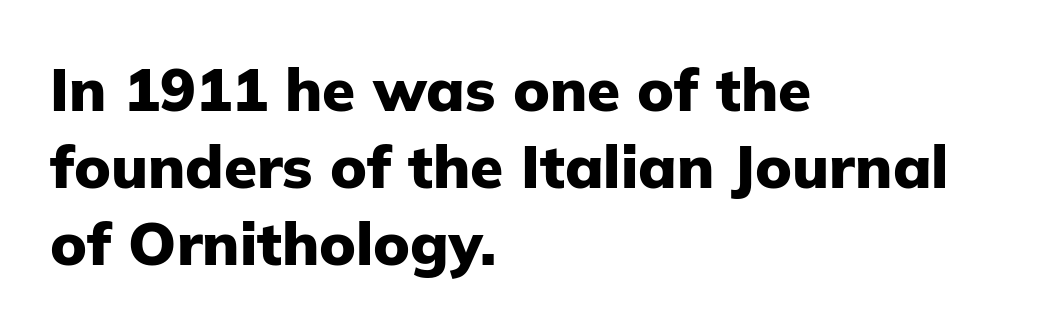
Caption: standard tracking, unaltered. This sample uses a sans-serif face. Leading matches the norm, producing a regular column. The letters stand straight up with perfectly vertical stems. Note the varied advance widths — an 'i' is clearly narrower than an 'm'. Horizontally, the lines are justified to the leading edge only.
